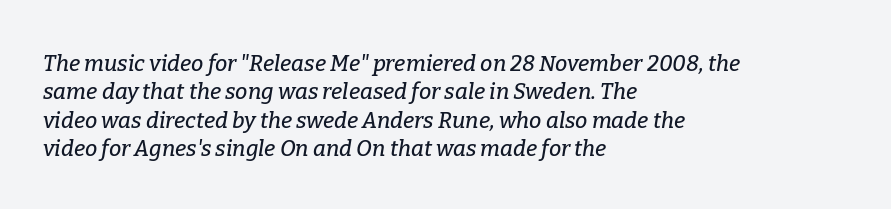
Q: Is the text italic (slanted)? A: Yes, it leans right by about 9 degrees.
Q: Is the text underlined? A: No.
Q: How is the paragraph aligned? A: Left-aligned.
Q: Is the spacing between letters normal or unusually wide? A: Normal.
Q: Is the spacing between lines tight, normal or loose? A: Normal.
